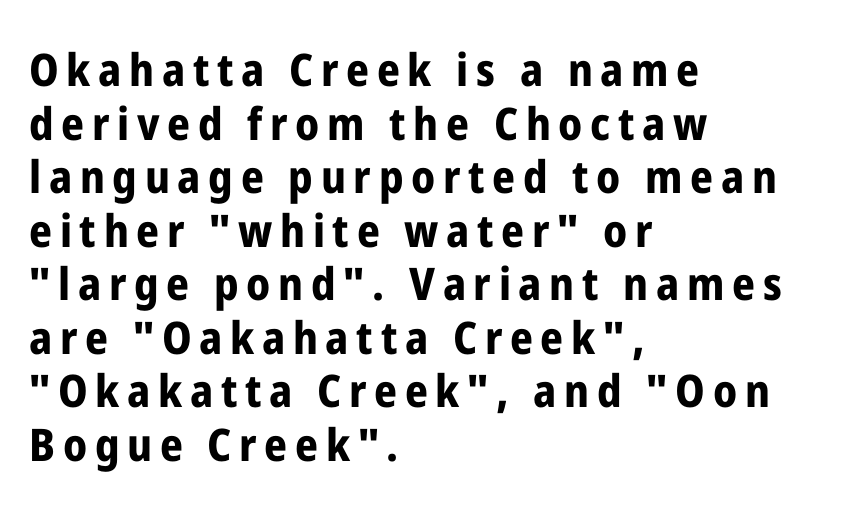
The image shows 45 px bold, condensed sans-serif type, upright; set left-aligned, line spacing 1.19x, not underlined; low stroke contrast and a medium x-height.
